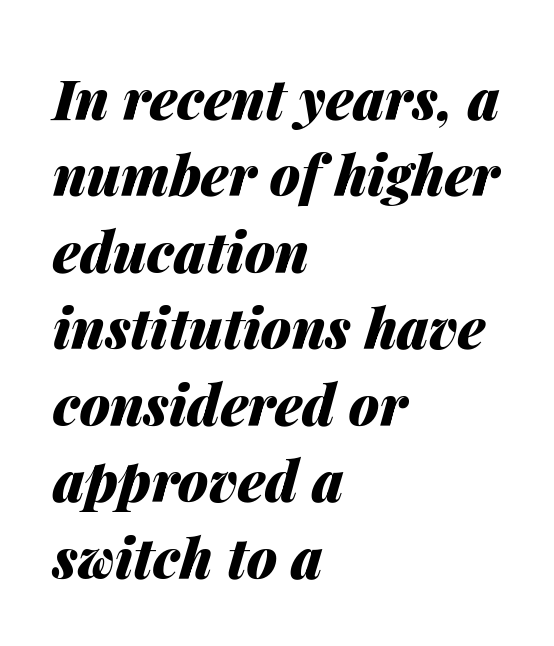
Emphasis by weight is at full strength: bold. No word sits above an underline. The gaps between neighbouring characters are ordinary and unremarkable. Horizontally, the lines are justified to the leading edge only. Summary of vertical rhythm: regular, with standard interline spacing. Compared with ordinary roman type, these characters are visibly tilted.
